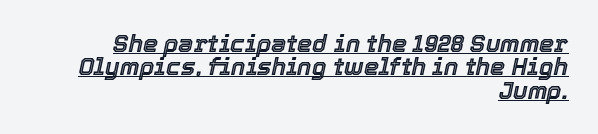
{"italic": "yes", "lean": "right", "slant_degrees": 12, "underline": "yes", "align": "right", "line_spacing": "tight", "line_spacing_ratio": 0.97, "letter_spacing": "normal", "letter_spacing_em": 0.0, "glyph_px": 24}
